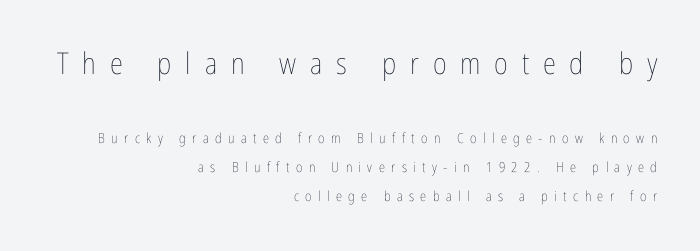
Students, observe: this is what heavily led, spacious text looks like. No italicization has been applied; the sample stays upright. This sample is right-justified, so line beginnings fall wherever the words allow. Descender tails drop into unmarked territory. The more generous point size was reserved for the upper chunk. The passage shown is not bold in any degree.
